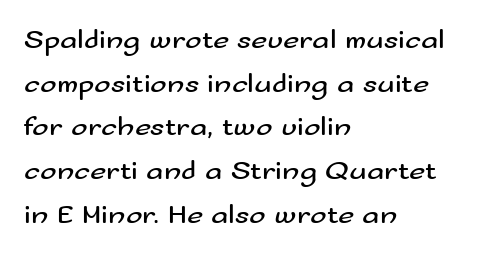
Q: Is the text bold? A: No.
Q: Is the text italic (slanted)? A: No, it is upright.
Q: Is the typeface a serif or a sans-serif typeface? A: Sans-serif.
Q: Is the text underlined? A: No.
Q: How is the paragraph aligned? A: Left-aligned.
Q: Is the spacing between letters normal or unusually wide? A: Normal.
Q: Is the spacing between lines tight, normal or loose? A: Normal.
Q: Width (condensed, normal, or wide)? A: Wide.
Q: Stroke contrast? A: Medium.
Q: x-height? A: Small.
Q: Monospaced? A: No.
